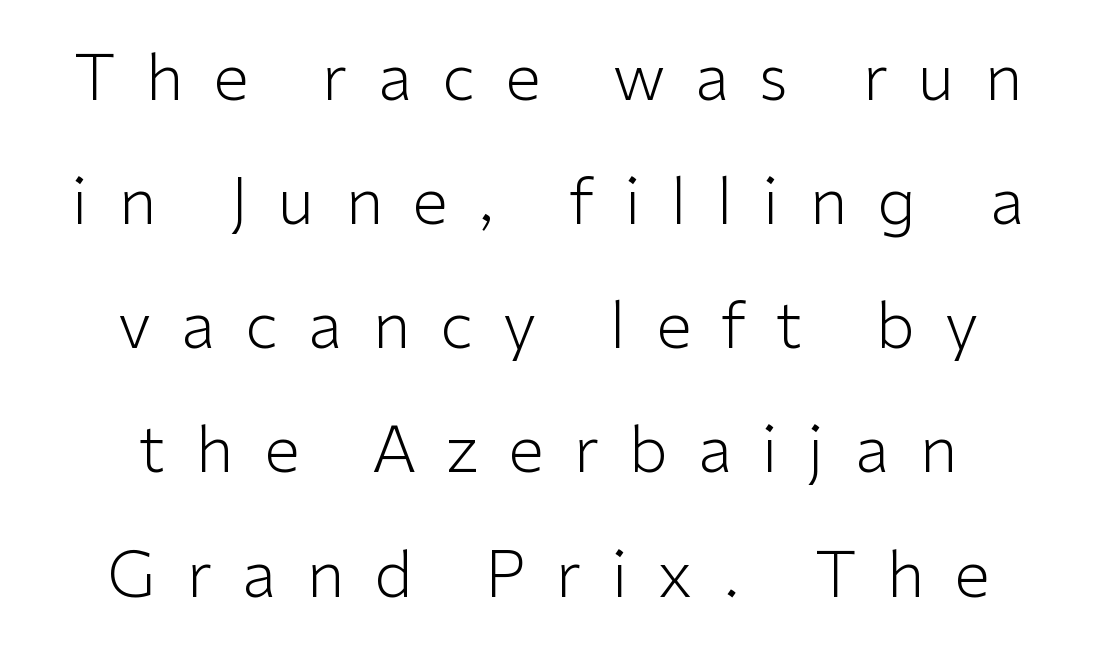
Leading is clearly above the norm, producing a sparse column. Just letters on the line, the space beneath them empty. Short note: letters widely spaced. Regarding serifs, this sample does without them. This reads as an unemphasized weight, regular at the heaviest. Think of a printed novel: that variable character pitch is what you see here.
